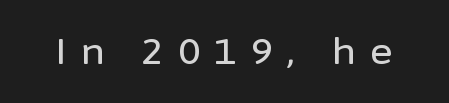
The image shows 35 px sans-serif type, upright; set unusually wide letter spacing (+0.4 em), not underlined; low stroke contrast and a medium x-height.
